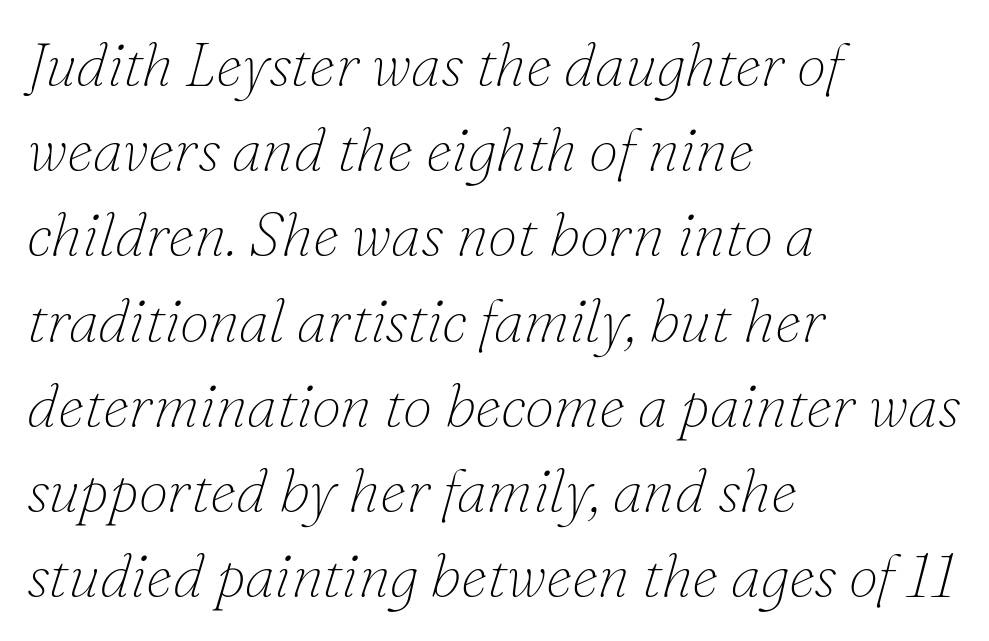
Designer's note — italics engaged. In terms of letterspacing, this is plain default setting. Compared with a centered layout, this one pins lines to the left instead. The passage shown stacks its lines at a standard gap.
